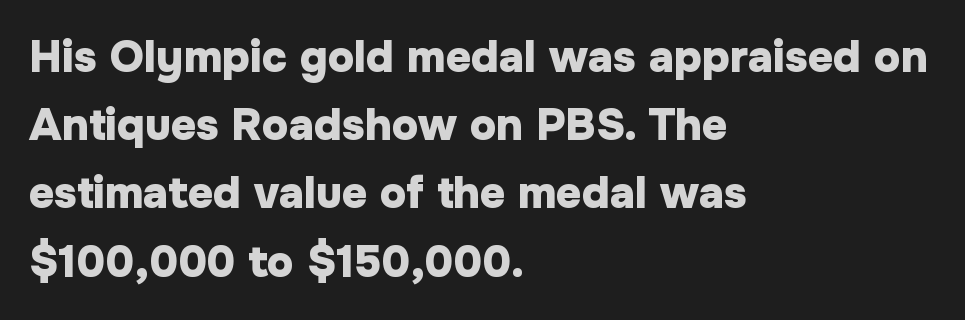
Q: Is the text bold? A: Yes.
Q: Is the text italic (slanted)? A: No, it is upright.
Q: Is the typeface a serif or a sans-serif typeface? A: Sans-serif.
Q: Is the text underlined? A: No.
Q: How is the paragraph aligned? A: Left-aligned.
Q: Is the spacing between letters normal or unusually wide? A: Normal.
Q: Is the spacing between lines tight, normal or loose? A: Normal.
Q: Width (condensed, normal, or wide)? A: Normal.
Q: Stroke contrast? A: Low.
Q: x-height? A: Medium.
Q: Monospaced? A: No.
